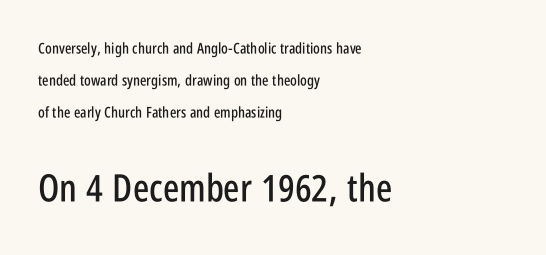
Q: Is the text italic (slanted)? A: No, it is upright.
Q: Is the typeface a serif or a sans-serif typeface? A: Sans-serif.
Q: Is the text underlined? A: No.
Q: How is the paragraph aligned? A: Left-aligned.
Q: Is the spacing between letters normal or unusually wide? A: Normal.
Q: Is the spacing between lines tight, normal or loose? A: Loose.
Q: Which block of text is set in a larger size, the first (top) or the second (bottom)? A: The second (bottom) one.
Q: Width (condensed, normal, or wide)? A: Condensed.
Q: Stroke contrast? A: Low.
Q: x-height? A: Large.
Q: Monospaced? A: No.
